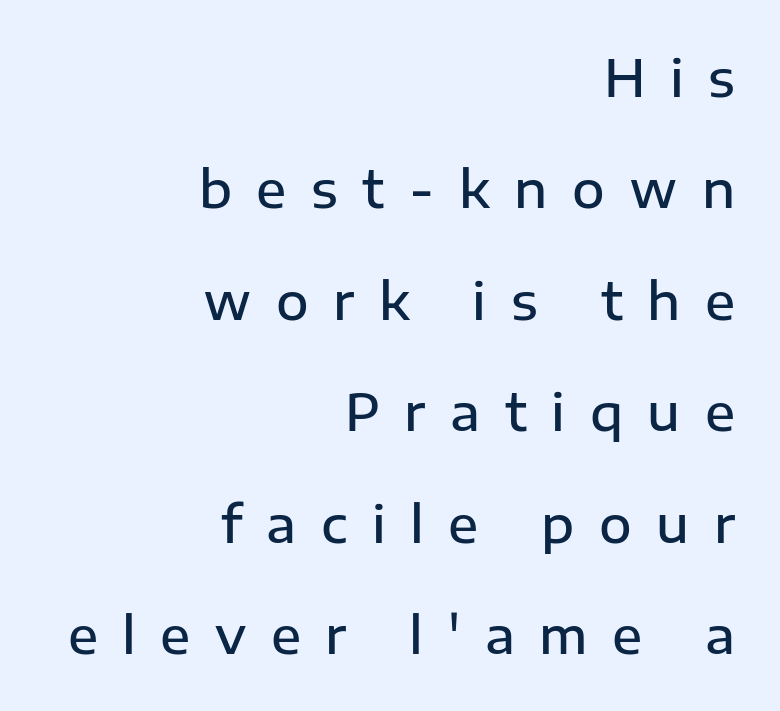
The image shows 50 px semibold sans-serif type, upright; set right-aligned, loose line spacing (2.23x), unusually wide letter spacing (+0.49 em), not underlined; low stroke contrast and a medium x-height.
